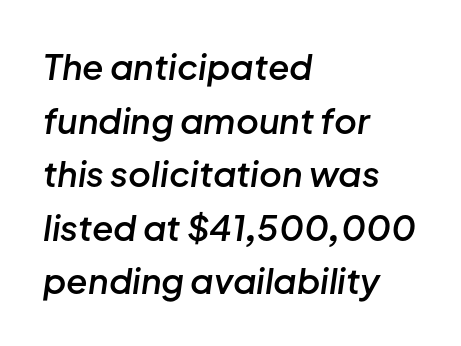
{"italic": "yes", "lean": "right", "slant_degrees": 8, "bold": "semi", "weight": "semibold", "width": "normal", "stroke_contrast": "low", "x_height": "medium", "monospaced": "no", "underline": "no", "align": "left", "line_spacing": "normal", "line_spacing_ratio": 1.53, "letter_spacing": "normal", "letter_spacing_em": 0.0, "glyph_px": 35}
